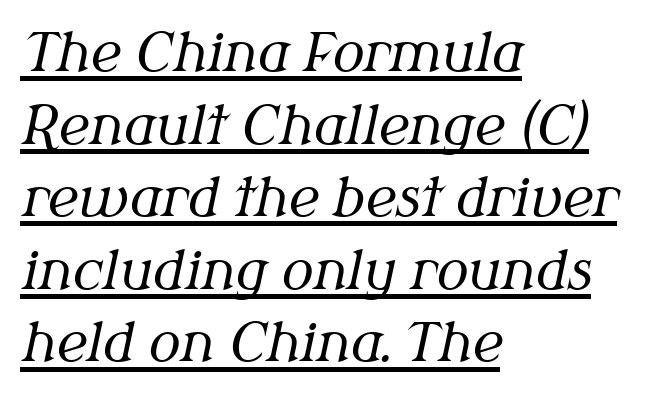
Underline: present. Left-aligned paragraph, ragged on the right. Leading matches the norm, producing a regular column. Caption: face not bold, strokes unweighted.
